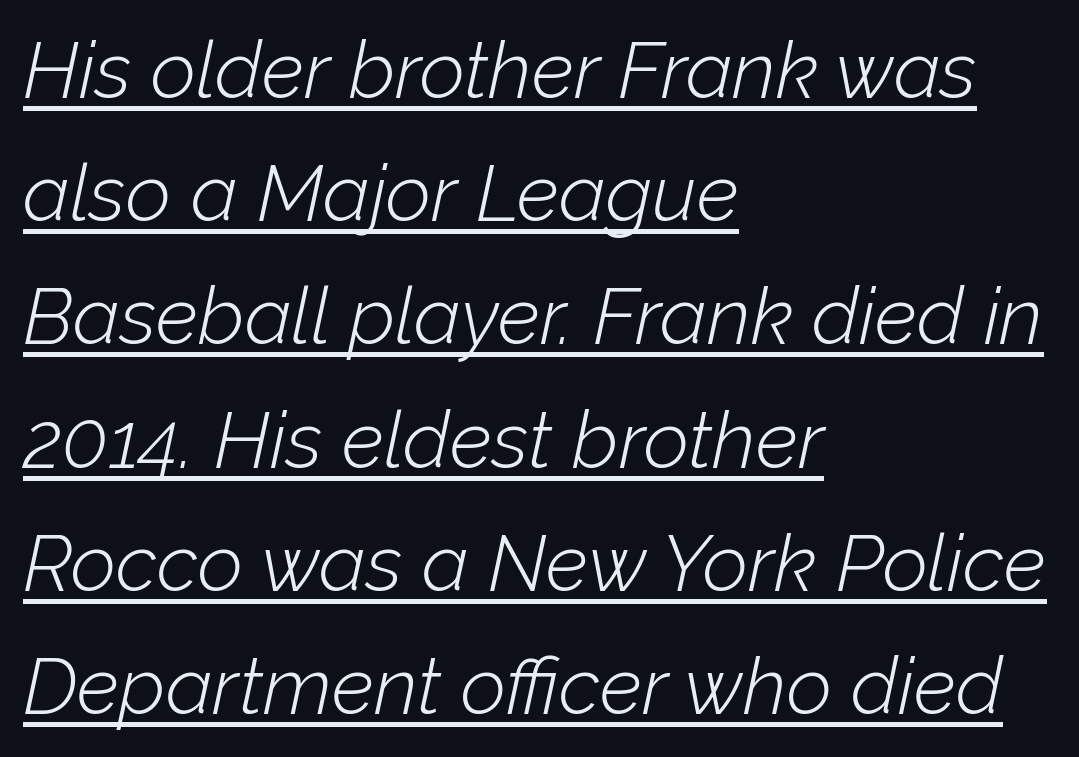
The image shows 79 px light type, italic (leaning right); set left-aligned, normal line spacing (1.56x), normal letter spacing, underlined; low stroke contrast and a medium x-height.
